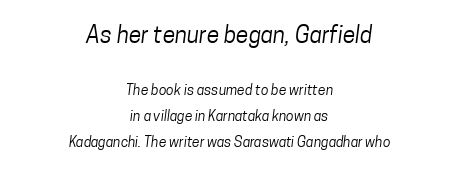
Q: Is the text bold? A: No.
Q: Is the text underlined? A: No.
Q: How is the paragraph aligned? A: Centered.
Q: Is the spacing between letters normal or unusually wide? A: Normal.
Q: Which block of text is set in a larger size, the first (top) or the second (bottom)? A: The first (top) one.
